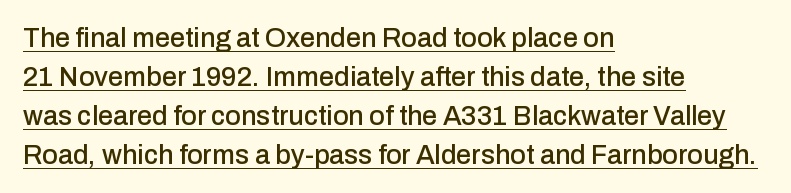
Q: Is the text italic (slanted)? A: No, it is upright.
Q: Is the text underlined? A: Yes.
Q: How is the paragraph aligned? A: Left-aligned.
Q: Is the spacing between letters normal or unusually wide? A: Normal.
Q: Is the spacing between lines tight, normal or loose? A: Normal.
